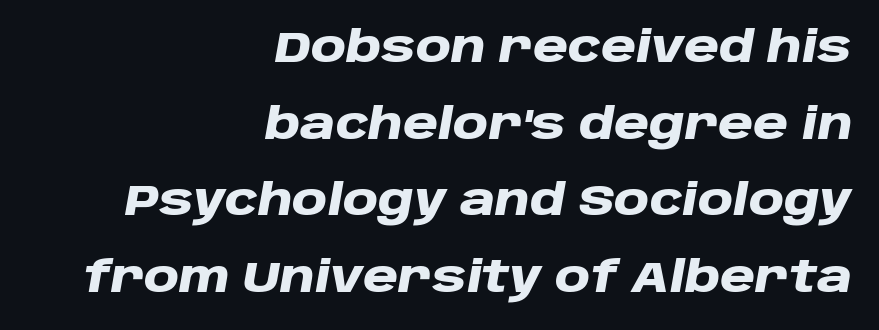
{"italic": "yes", "lean": "right", "slant_degrees": 10, "bold": "yes", "weight": "heavy", "width": "wide", "stroke_contrast": "low", "x_height": "large", "monospaced": "no", "underline": "no", "align": "right", "line_spacing_ratio": 1.78, "letter_spacing": "normal", "letter_spacing_em": 0.0, "glyph_px": 43}
